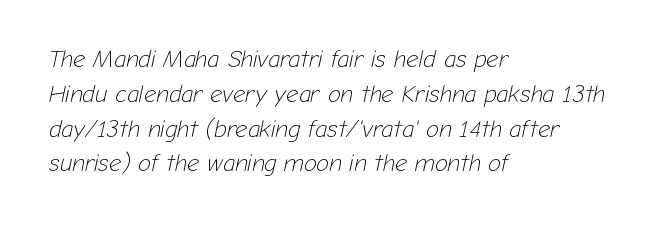
{"italic": "yes", "lean": "right", "slant_degrees": 12, "bold": "no", "underline": "no", "align": "left", "line_spacing": "normal", "line_spacing_ratio": 1.45, "letter_spacing": "normal", "letter_spacing_em": 0.0, "glyph_px": 24}
